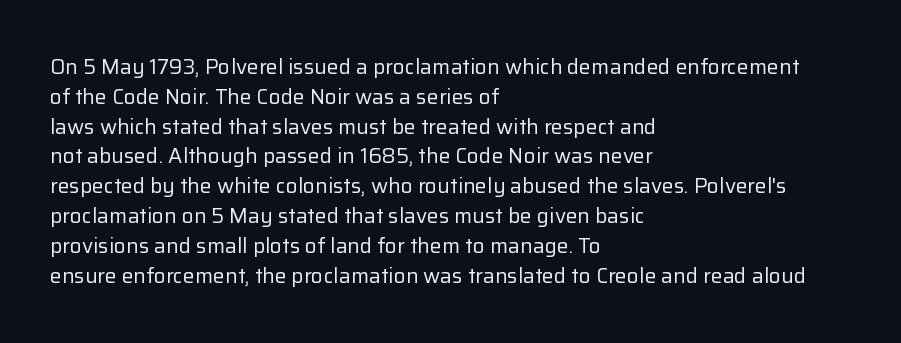
Q: Is the text bold? A: No.
Q: Is the text italic (slanted)? A: No, it is upright.
Q: Is the text underlined? A: No.
Q: How is the paragraph aligned? A: Left-aligned.
Q: Is the spacing between letters normal or unusually wide? A: Normal.
Q: Is the spacing between lines tight, normal or loose? A: Normal.
